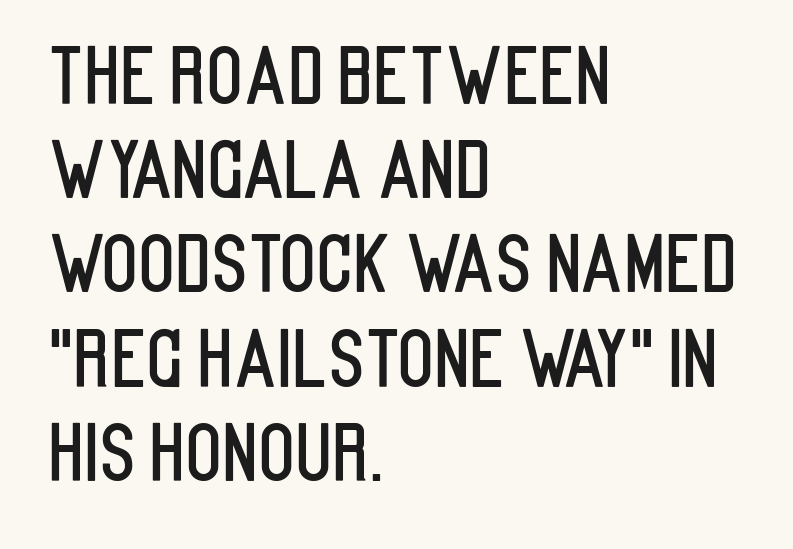
The image shows 76 px condensed sans-serif type, upright; set left-aligned, line spacing 1.24x, normal letter spacing, not underlined; low stroke contrast and a large x-height.
